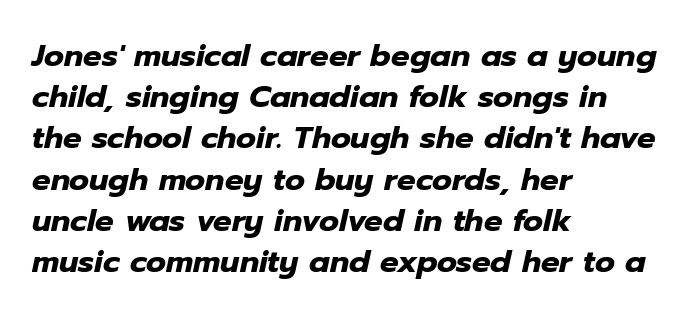
Q: Is the text bold? A: Yes.
Q: Is the text italic (slanted)? A: Yes, it leans right by about 12 degrees.
Q: Is the text underlined? A: No.
Q: How is the paragraph aligned? A: Left-aligned.
Q: Is the spacing between letters normal or unusually wide? A: Normal.
Q: Is the spacing between lines tight, normal or loose? A: Normal.
Q: Width (condensed, normal, or wide)? A: Normal.
Q: Stroke contrast? A: Low.
Q: x-height? A: Medium.
Q: Monospaced? A: No.
